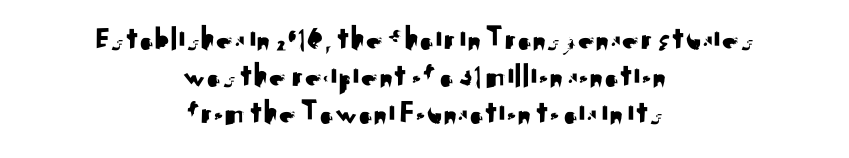
Glyph-to-glyph distance matches everyday printed text. Rendered with straight, roman letterforms. Interline gaps are noticeably narrow in this sample. Each line is balanced around a shared central axis. A clean baseline with only descenders dipping below it.
